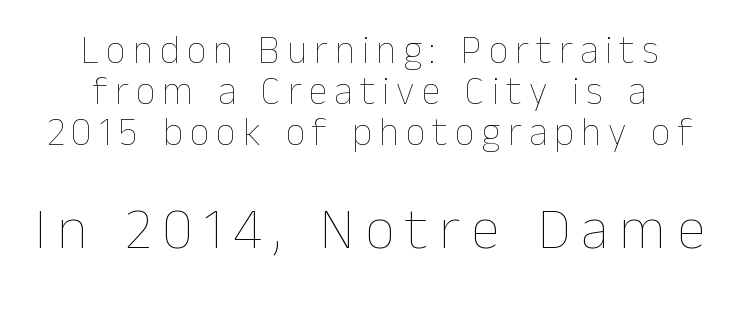
The image shows 59 px thin type, upright; set tight line spacing (1.05x), not underlined; the second (bottom) block is 1.51x larger; low stroke contrast and a medium x-height.
